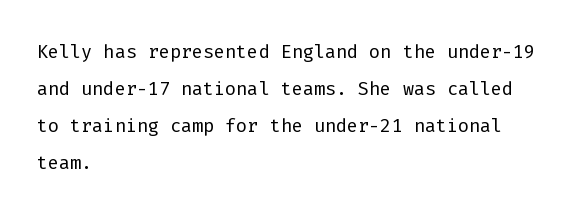
Rule under the text: the space is simply empty. The tracking reads as untouched default to a designer's eye. Compared with a typical body face, this is equally light or lighter still. A student would call this left alignment; a typographer would say flush left, rag right. The rows are spaced the way most documents space them.
